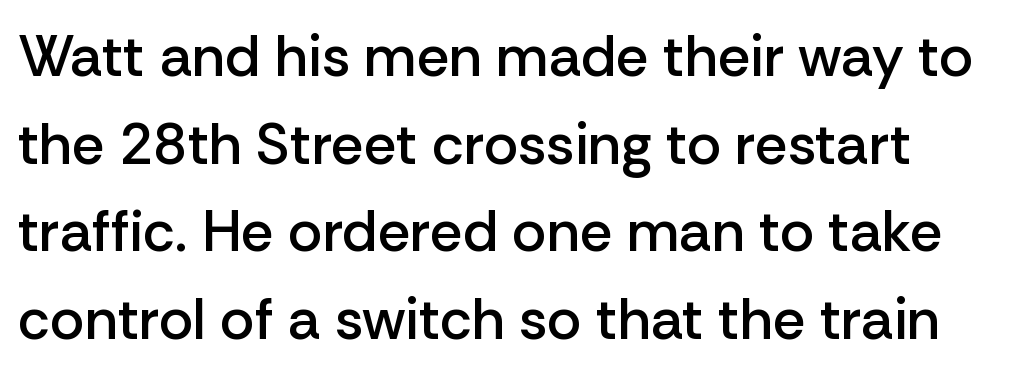
{"serif": "no", "italic": "no", "bold": "semi", "weight": "semibold", "width": "normal", "stroke_contrast": "low", "x_height": "medium", "monospaced": "no", "underline": "no", "align": "left", "line_spacing": "normal", "line_spacing_ratio": 1.51, "letter_spacing": "normal", "letter_spacing_em": 0.0, "glyph_px": 58}
